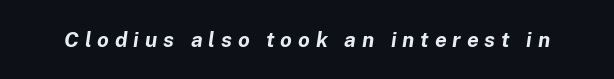
Between one letter and the next there's a generous, obvious gap. Summary of weight: heavy, a full bold. The text carries the slant typical of an italic or oblique font. Underline: absent.
